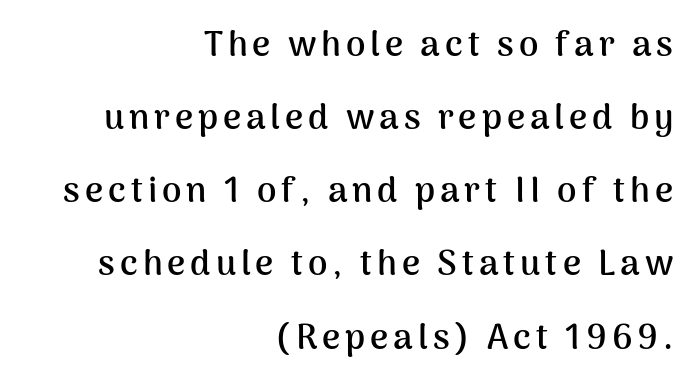
The type family on display is of the sans-serif kind. Chunky letters — that's bold for sure. Short and long lines alike share a common ending point at right. Any mark beneath the type? The region is blank.
